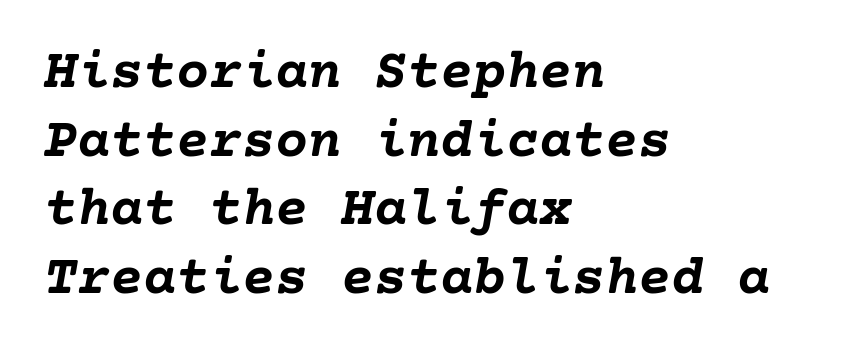
{"italic": "yes", "lean": "right", "slant_degrees": 10, "bold": "yes", "weight": "semibold", "width": "normal", "stroke_contrast": "low", "x_height": "medium", "underline": "no", "align": "left", "line_spacing": "normal", "line_spacing_ratio": 1.25, "letter_spacing": "normal", "letter_spacing_em": 0.0, "glyph_px": 55}
